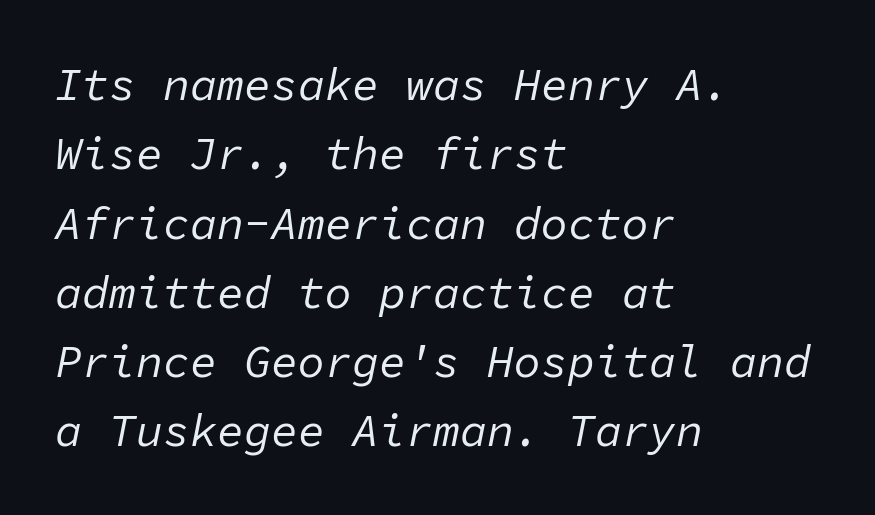
Line spacing here is normal. Posture: slanted. You could count columns in this text — the font is strictly monospaced. This rendering features lettering with no underline.
